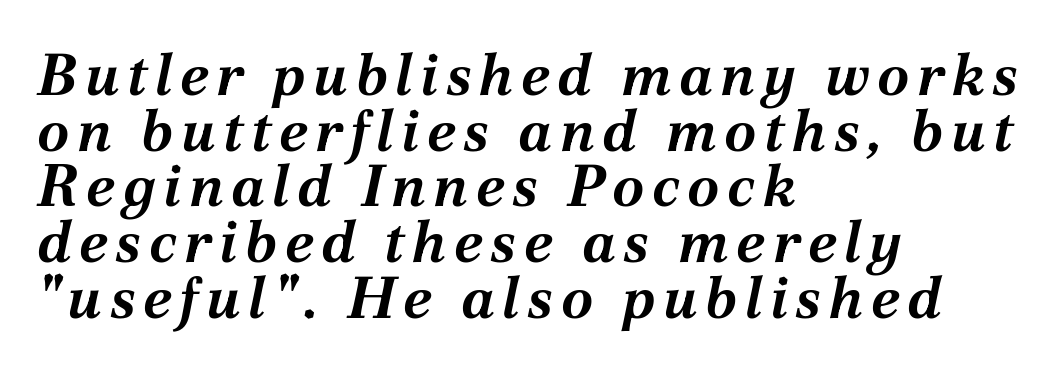
Character widths vary here, with narrow letters taking less room than wide ones. Look at the stroke-to-counter ratio: heavy, a bold. Anything drawn beneath the words? Only blank space. This is oblique type, the kind used for emphasis or titles. Leftover space on each line is placed entirely after the last word.
